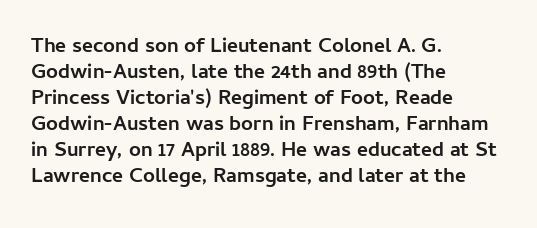
{"italic": "no", "bold": "yes", "underline": "no", "align": "left", "line_spacing_ratio": 1.24, "letter_spacing": "normal", "letter_spacing_em": 0.0, "glyph_px": 21}
